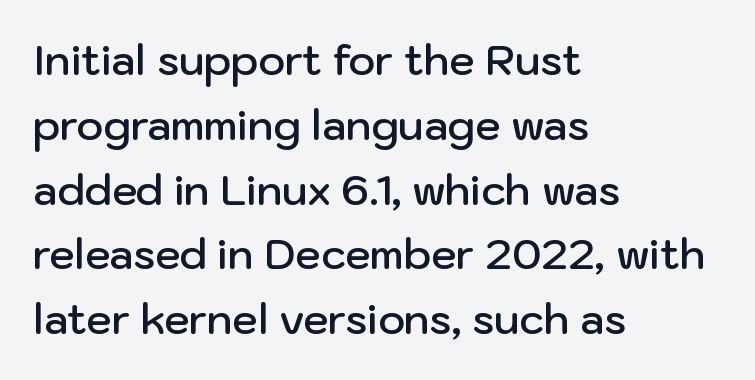
Observe the ordinary spacing: letters are neighbours, not strangers. The passage shown is semibold, sitting just below true bold. A classic flush-left, rag-right setting is used for this passage. This rendering employs a face without finishing strokes, i.e., a sans-serif. Upright lettering throughout.
